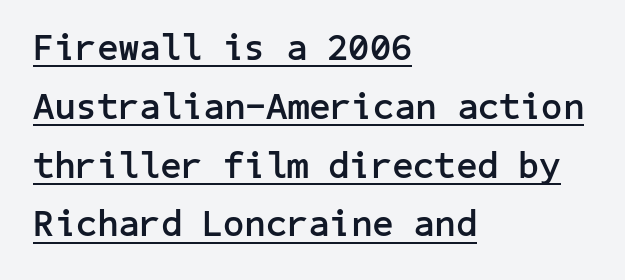
What stands out about the letter spacing? Nothing — it is the standard amount. Visually the block forms a straight wall on the left and a jagged coastline on the right. The vertical gap from one line to the next is medium. Like a heading marked for emphasis, these lines bear an underscore.
